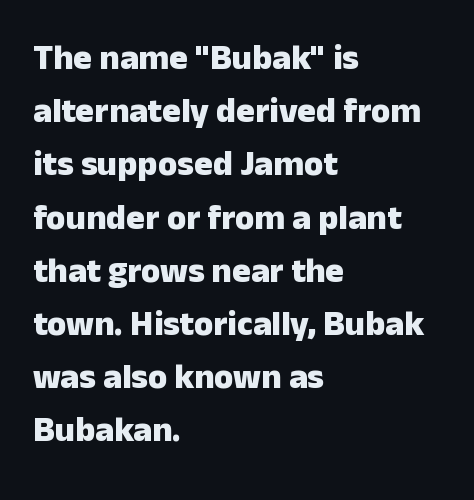
Q: Is the text bold? A: Yes.
Q: Is the text italic (slanted)? A: No, it is upright.
Q: Is the typeface a serif or a sans-serif typeface? A: Sans-serif.
Q: Is the text underlined? A: No.
Q: How is the paragraph aligned? A: Left-aligned.
Q: Is the spacing between letters normal or unusually wide? A: Normal.
Q: Is the spacing between lines tight, normal or loose? A: Normal.
Q: Width (condensed, normal, or wide)? A: Normal.
Q: Stroke contrast? A: Low.
Q: x-height? A: Medium.
Q: Monospaced? A: No.
